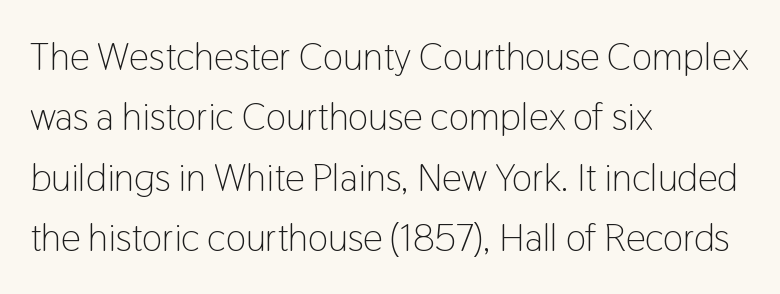
Q: Is the text bold? A: No.
Q: Is the text italic (slanted)? A: No, it is upright.
Q: Is the typeface a serif or a sans-serif typeface? A: Sans-serif.
Q: Is the text underlined? A: No.
Q: How is the paragraph aligned? A: Left-aligned.
Q: Is the spacing between letters normal or unusually wide? A: Normal.
Q: Is the spacing between lines tight, normal or loose? A: Normal.
Q: Width (condensed, normal, or wide)? A: Condensed.
Q: Stroke contrast? A: Low.
Q: x-height? A: Medium.
Q: Monospaced? A: No.
